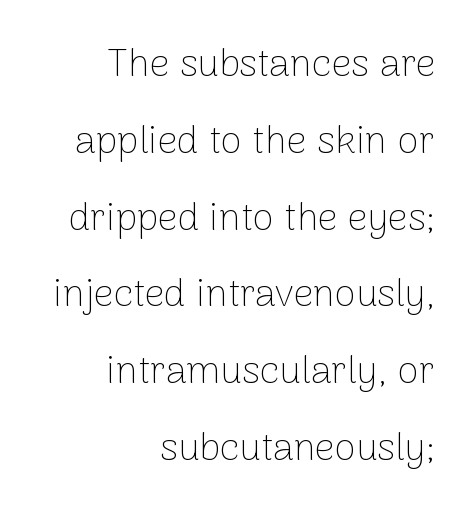
{"serif": "no", "italic": "no", "bold": "no", "weight": "thin", "width": "normal", "stroke_contrast": "low", "x_height": "medium", "monospaced": "no", "underline": "no", "align": "right", "line_spacing": "loose", "line_spacing_ratio": 1.97, "letter_spacing": "normal", "letter_spacing_em": 0.0, "glyph_px": 39}
